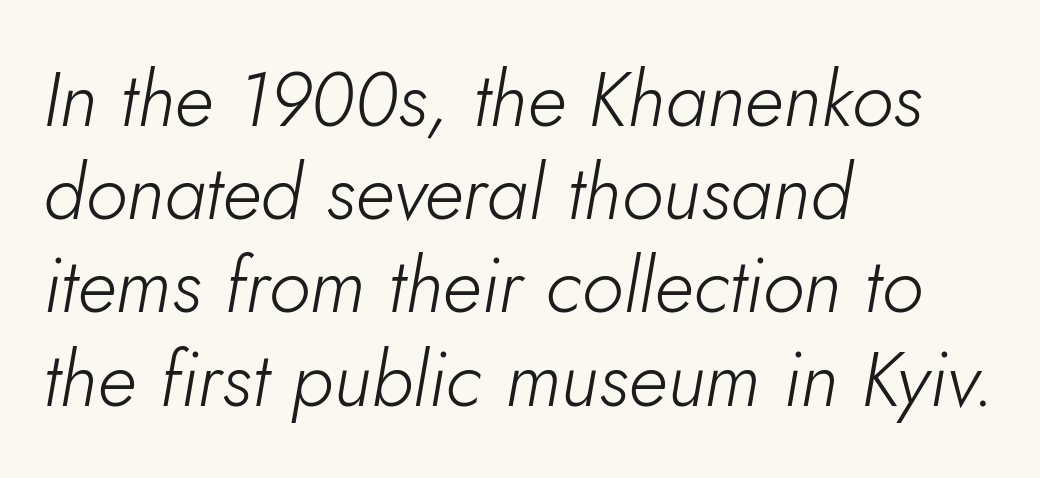
The words here are not underlined. Alignment: flush left. In terms of posture, this sample is oblique. The letters advance in unequal steps, a hallmark of proportional type. On a weight scale, this lands at 450 or below. Standard letterfit; no display-style spreading of the glyphs.
